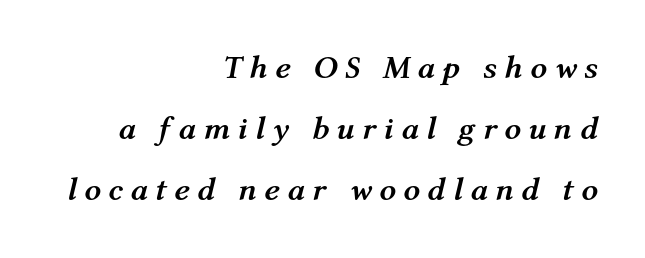
The image shows 33 px semibold type, italic (leaning right); set right-aligned, line spacing 1.85x, unusually wide letter spacing (+0.22 em), not underlined; medium stroke contrast and a medium x-height.
